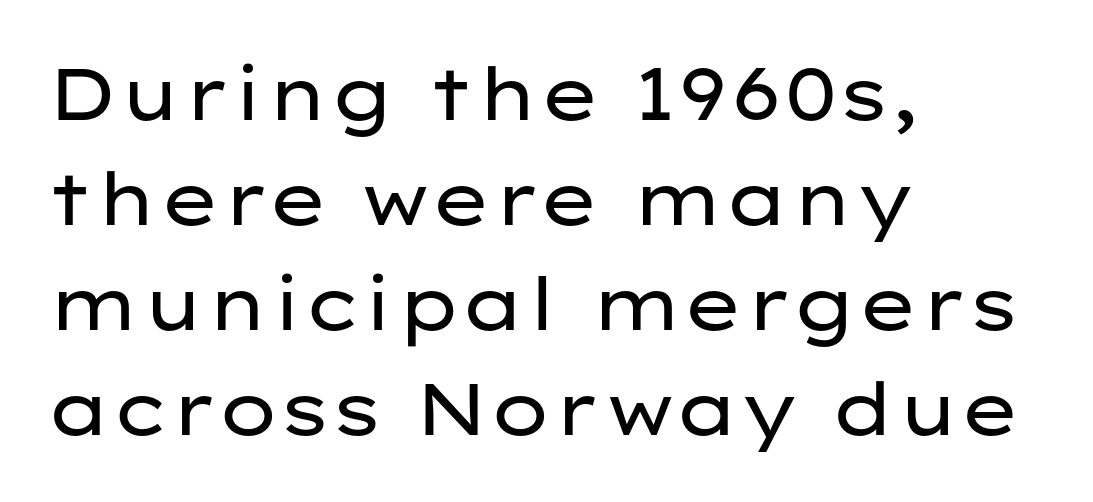
{"serif": "no", "italic": "no", "bold": "no", "weight": "regular", "width": "wide", "stroke_contrast": "low", "x_height": "medium", "monospaced": "no", "underline": "no", "align": "left", "line_spacing": "normal", "line_spacing_ratio": 1.44, "letter_spacing": "normal", "letter_spacing_em": 0.0, "glyph_px": 73}
